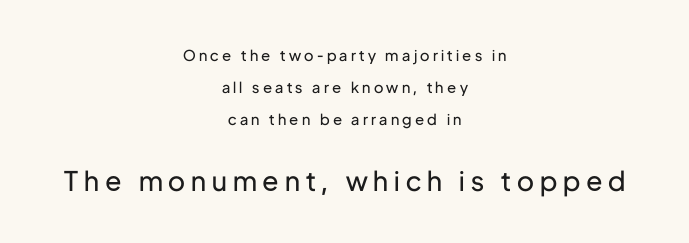
{"italic": "no", "bold": "no", "underline": "no", "align": "center", "line_spacing": "loose", "line_spacing_ratio": 2.13, "letter_spacing": "wide", "letter_spacing_em": 0.22, "larger_block": "second", "size_ratio": 1.8, "glyph_px": 27}
